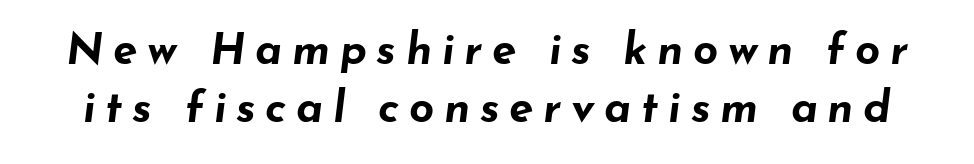
{"italic": "yes", "lean": "right", "slant_degrees": 7, "bold": "yes", "weight": "bold", "width": "wide", "stroke_contrast": "low", "x_height": "small", "monospaced": "no", "underline": "no", "line_spacing": "normal", "line_spacing_ratio": 1.31, "letter_spacing": "wide", "letter_spacing_em": 0.22, "glyph_px": 44}
